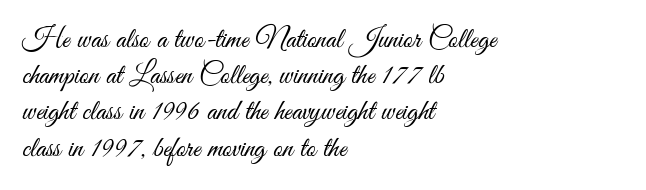
The image shows 29 px light, condensed sans-serif type; set left-aligned, normal line spacing (1.25x), normal letter spacing, not underlined; medium stroke contrast and a small x-height.
